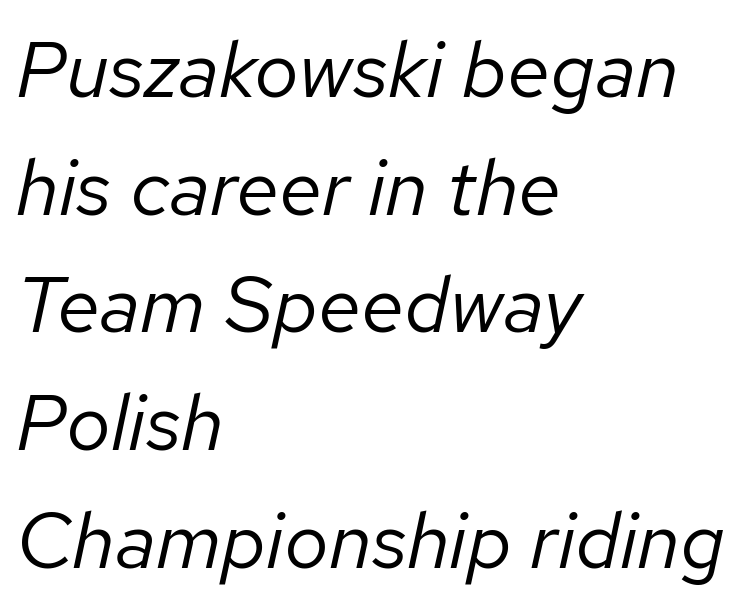
Q: Is the text bold? A: No.
Q: Is the text italic (slanted)? A: Yes, it leans right by about 12 degrees.
Q: Is the text underlined? A: No.
Q: How is the paragraph aligned? A: Left-aligned.
Q: Is the spacing between letters normal or unusually wide? A: Normal.
Q: Is the spacing between lines tight, normal or loose? A: Normal.
Q: Width (condensed, normal, or wide)? A: Normal.
Q: Stroke contrast? A: Low.
Q: x-height? A: Medium.
Q: Monospaced? A: No.
